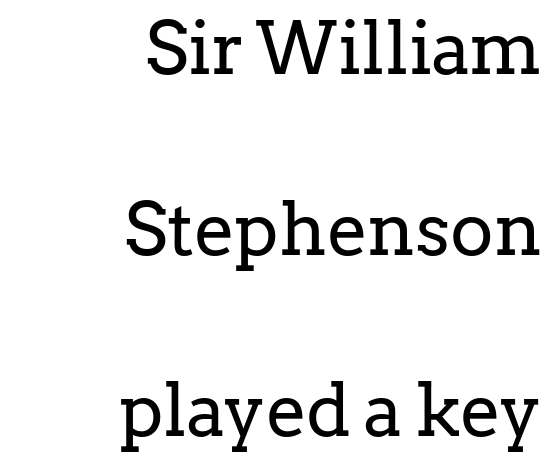
Leading is clearly above the norm, producing a sparse column. Unbolded letterforms with no extra heft. Short note: letters normally spaced. Line endings align vertically; line beginnings do not. Observe the serifs anchoring each vertical stroke in this sample.
